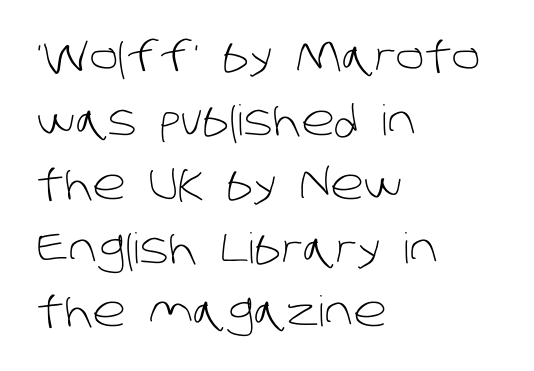
{"serif": "no", "bold": "no", "weight": "light", "width": "normal", "stroke_contrast": "low", "x_height": "large", "monospaced": "no", "underline": "no", "align": "left", "line_spacing": "normal", "line_spacing_ratio": 1.52, "letter_spacing": "normal", "letter_spacing_em": 0.0, "glyph_px": 42}
